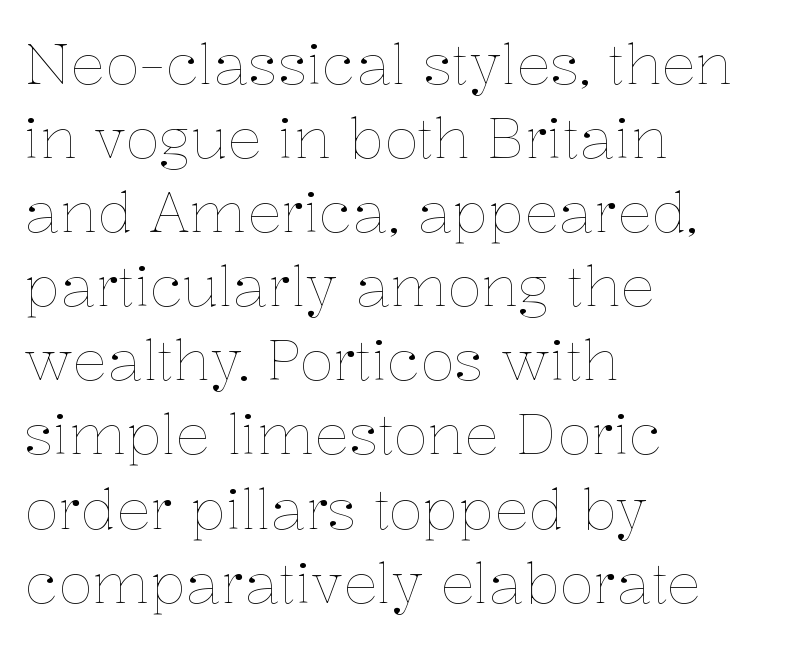
The image shows 57 px thin type, upright; set left-aligned, normal line spacing (1.3x), normal letter spacing, not underlined; low stroke contrast and a medium x-height.
